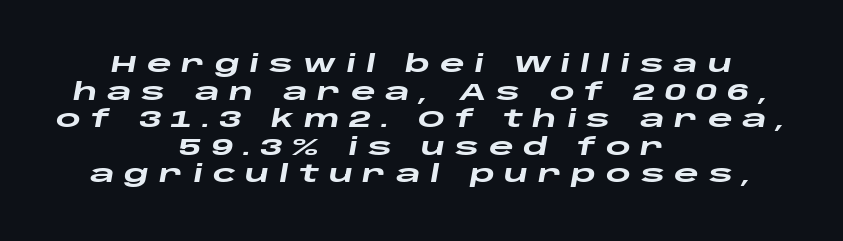
Q: Is the text bold? A: Yes.
Q: Is the text italic (slanted)? A: Yes, it leans right by about 10 degrees.
Q: Is the text underlined? A: No.
Q: How is the paragraph aligned? A: Centered.
Q: Is the spacing between letters normal or unusually wide? A: Unusually wide.
Q: Is the spacing between lines tight, normal or loose? A: Tight.
